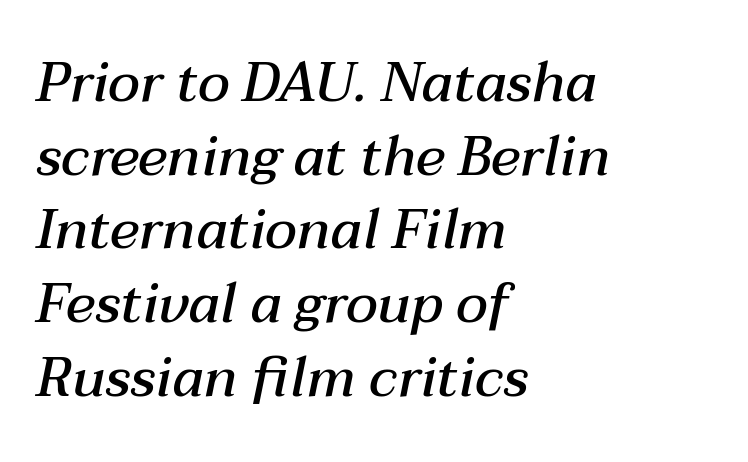
The image shows 55 px semibold type, italic (leaning right); set left-aligned, normal line spacing (1.34x), normal letter spacing, not underlined; medium stroke contrast and a medium x-height.
